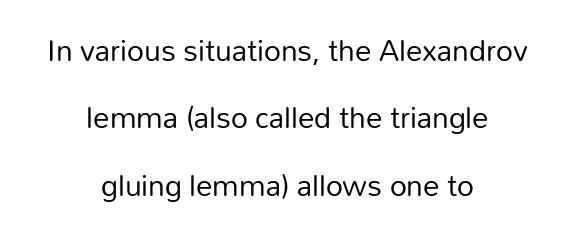
The type sits square on the baseline with zero lean. Caption: standard tracking, unaltered. Note the varied advance widths — an 'i' is clearly narrower than an 'm'. Is there much room between lines? Yes — plenty of vertical air separates them. Is this a sans? Yes — the strokes have no serifs.
